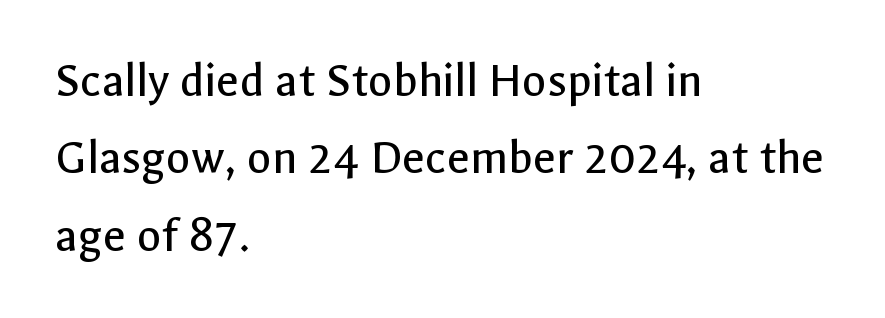
The image shows 50 px regular-weight sans-serif type, upright; set left-aligned, normal line spacing (1.55x), normal letter spacing, not underlined; a medium x-height.
